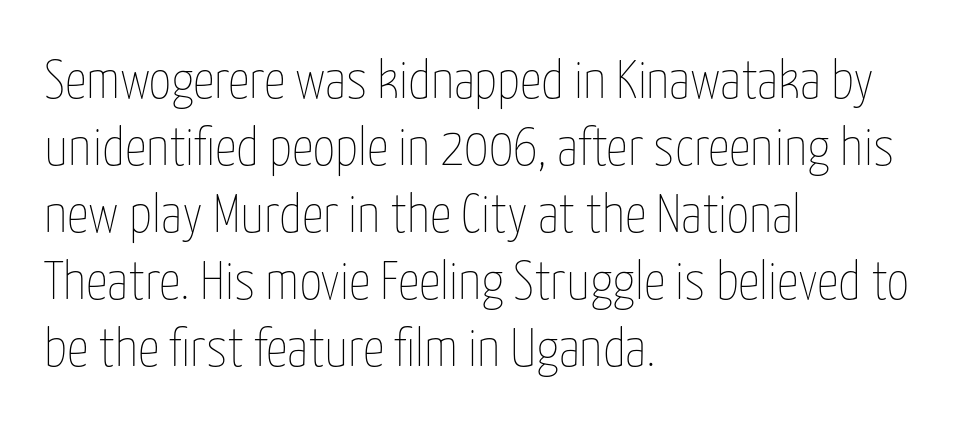
A classic flush-left, rag-right setting is used for this passage. Decoration check: the copy has no underline. This is not heavy type; no bold has been used. A typesetter would call this proportional, since set widths differ per character.
